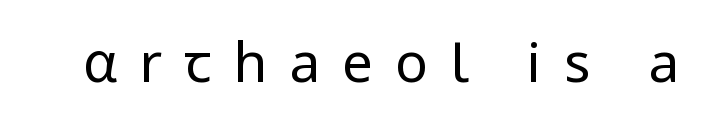
Q: Is the text bold? A: No.
Q: Is the text italic (slanted)? A: No, it is upright.
Q: Is the typeface a serif or a sans-serif typeface? A: Sans-serif.
Q: Is the text underlined? A: No.
Q: Is the spacing between letters normal or unusually wide? A: Unusually wide.
Q: Width (condensed, normal, or wide)? A: Normal.
Q: Stroke contrast? A: Low.
Q: x-height? A: Medium.
Q: Monospaced? A: No.
